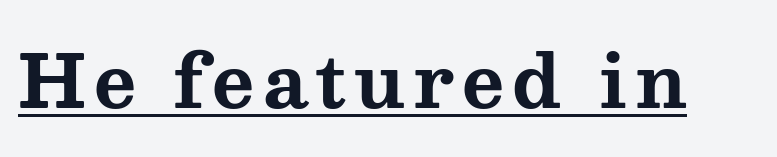
Strokes here are thick enough to call this a true bold. Spacing verdict: proportional, widths tailored to each character. Serif or sans? Serif — the stroke terminals have little feet. A typesetter would mark this as roman, not italic. Decoration check: the copy is underlined.
